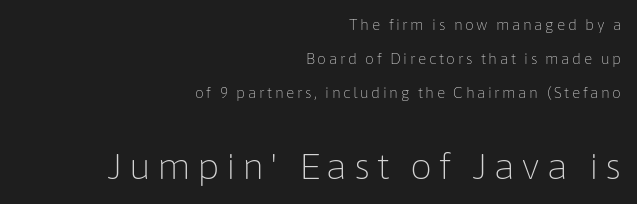
The image shows 35 px light sans-serif type, upright; set right-aligned, loose line spacing (2.44x), not underlined; the second (bottom) block is 2.5x larger; low stroke contrast and a medium x-height.
